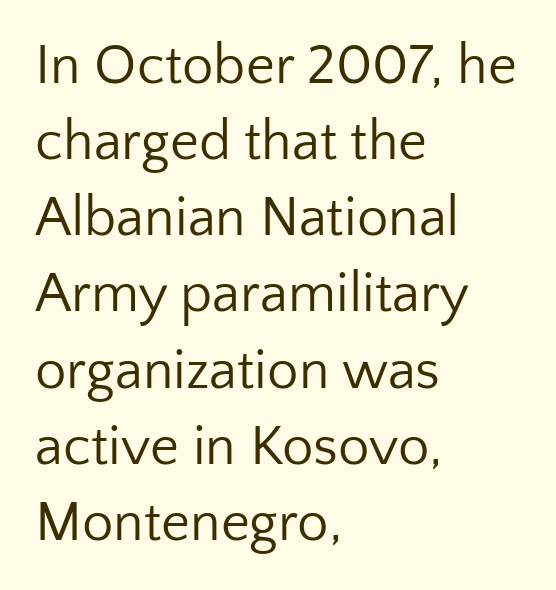
Q: Is the text bold? A: No.
Q: Is the text italic (slanted)? A: No, it is upright.
Q: Is the typeface a serif or a sans-serif typeface? A: Sans-serif.
Q: Is the text underlined? A: No.
Q: How is the paragraph aligned? A: Left-aligned.
Q: Is the spacing between letters normal or unusually wide? A: Normal.
Q: Is the spacing between lines tight, normal or loose? A: Normal.
Q: Width (condensed, normal, or wide)? A: Normal.
Q: Stroke contrast? A: Low.
Q: x-height? A: Medium.
Q: Monospaced? A: No.
